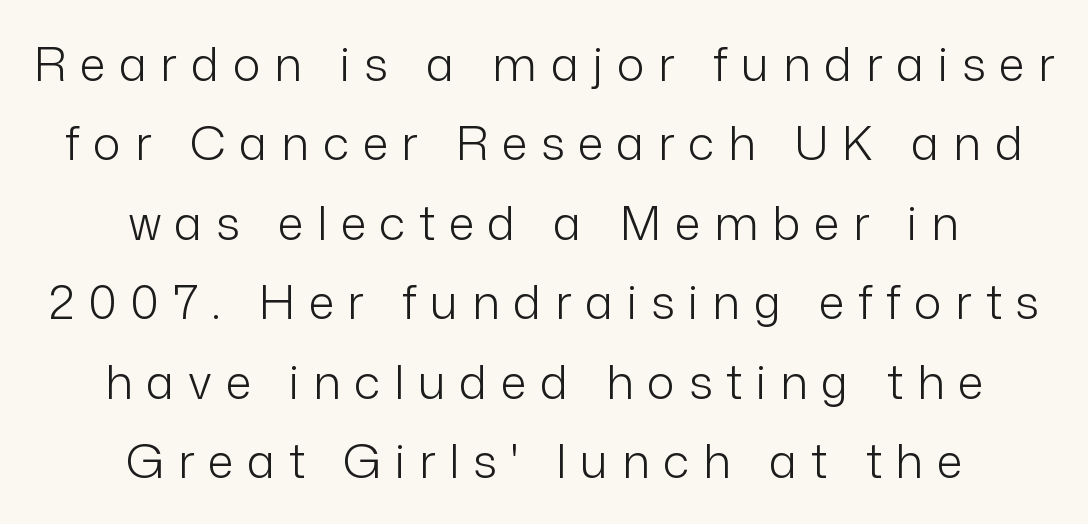
Q: Is the text bold? A: No.
Q: Is the text italic (slanted)? A: No, it is upright.
Q: Is the typeface a serif or a sans-serif typeface? A: Sans-serif.
Q: Is the text underlined? A: No.
Q: How is the paragraph aligned? A: Centered.
Q: Is the spacing between letters normal or unusually wide? A: Unusually wide.
Q: Is the spacing between lines tight, normal or loose? A: Normal.
Q: Width (condensed, normal, or wide)? A: Normal.
Q: Stroke contrast? A: Low.
Q: x-height? A: Medium.
Q: Monospaced? A: No.
